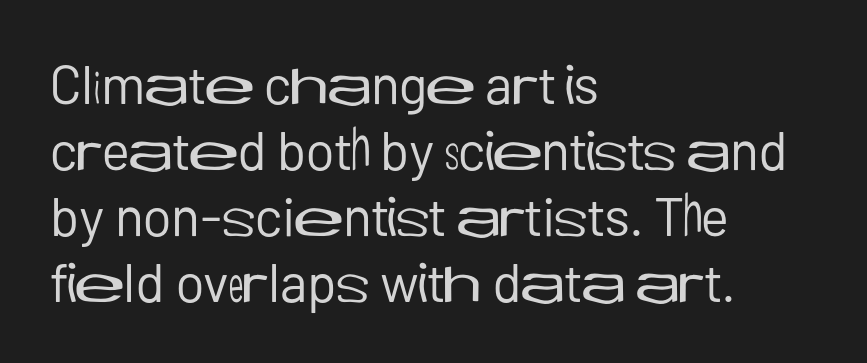
If you drew a ruler down the left edge, every line would touch it. Bold? No — there's no thickening of the strokes. Check the space under the baseline: it is left empty. A sans-serif font was chosen for this passage.
